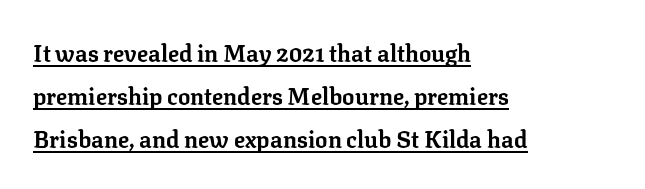
Q: Is the text bold? A: Yes.
Q: Is the text italic (slanted)? A: No, it is upright.
Q: Is the text underlined? A: Yes.
Q: How is the paragraph aligned? A: Left-aligned.
Q: Is the spacing between letters normal or unusually wide? A: Normal.
